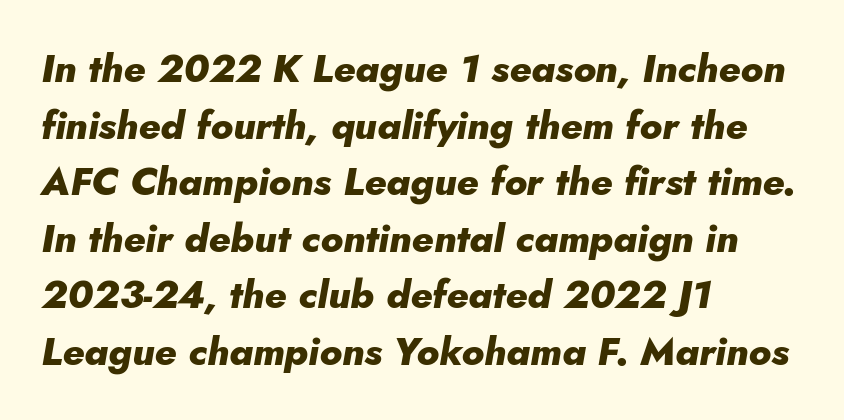
The image shows 39 px heavy type, italic (leaning right); set left-aligned, normal line spacing (1.45x), normal letter spacing, not underlined; low stroke contrast and a small x-height.
